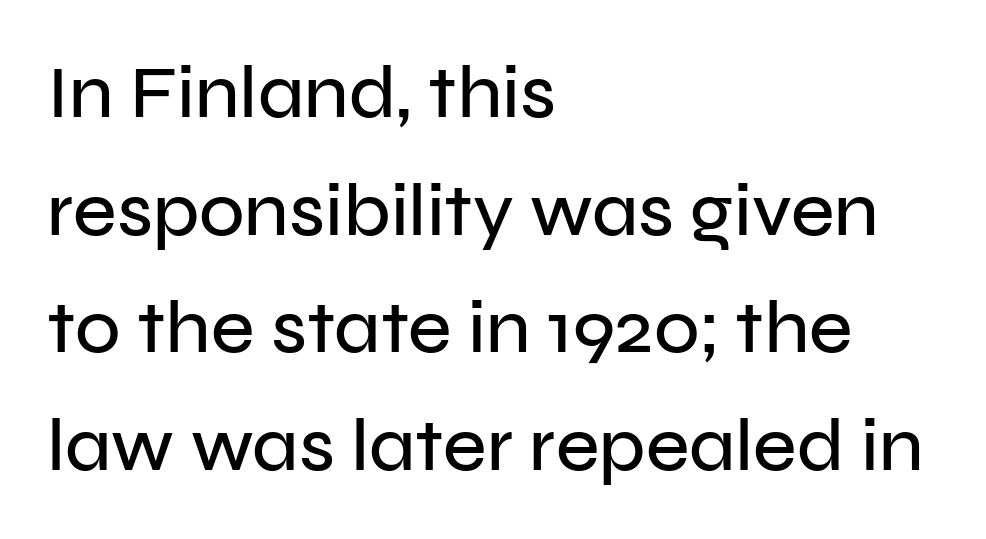
The line texture is even and compact thanks to regular tracking. These lines are set flush left with a ragged right edge. Clear beneath every line of the passage. Notice how the stems are strictly vertical — no italics here.
